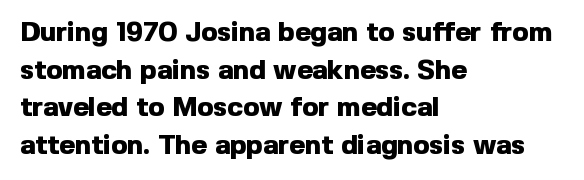
The image shows 27 px bold type, upright; set left-aligned, normal line spacing (1.39x), normal letter spacing, not underlined.
